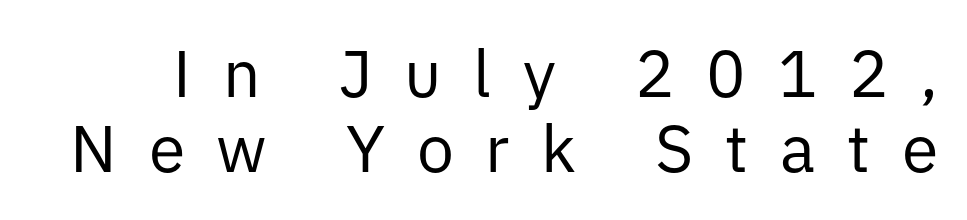
Nothing sits at the stroke ends, so this counts as sans-serif. Varying glyph widths throughout — classic text-font behaviour. A typesetter would call this heavily tracked-out type. This rendering features lettering with no underline.
